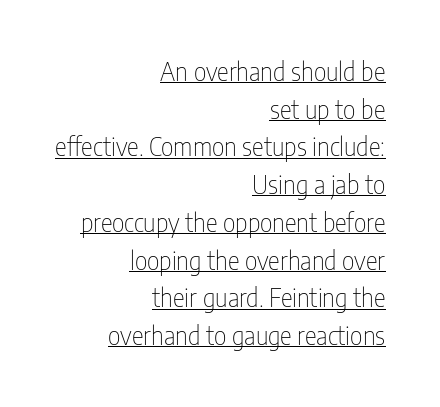
The cut favours lightness, reaching ordinary text weight at its darkest. Students, note that the glyphs here touch the page at normal intervals. These characters rest on top of a visible drawn line. This is roman type, the default non-slanted kind.
